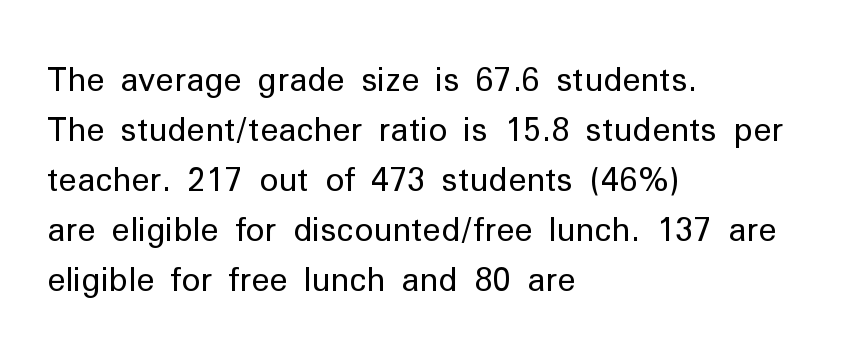
Q: Is the text bold? A: No.
Q: Is the text italic (slanted)? A: No, it is upright.
Q: Is the typeface a serif or a sans-serif typeface? A: Sans-serif.
Q: Is the text underlined? A: No.
Q: How is the paragraph aligned? A: Left-aligned.
Q: Is the spacing between letters normal or unusually wide? A: Normal.
Q: Is the spacing between lines tight, normal or loose? A: Normal.
Q: Width (condensed, normal, or wide)? A: Normal.
Q: Stroke contrast? A: Low.
Q: x-height? A: Medium.
Q: Monospaced? A: No.
